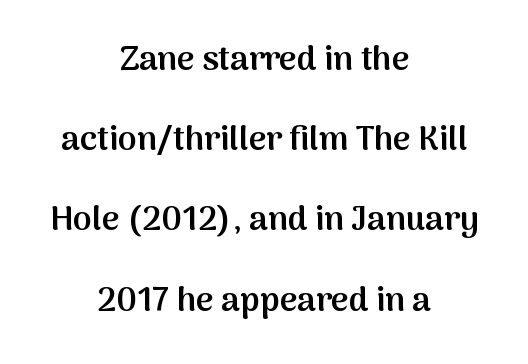
Glyph-to-glyph distance matches everyday printed text. This is the in-between weight designers call semibold or demi. In CSS terms this would be text-align: center. The space directly below the letters is spotless.
